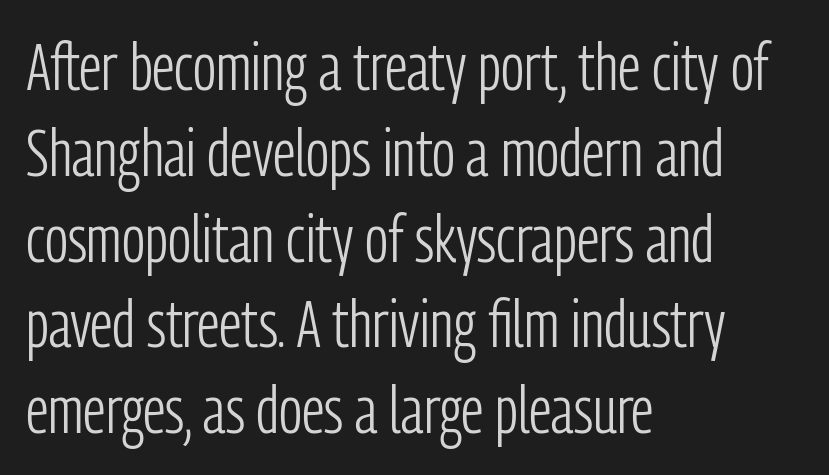
Left-aligned paragraph, ragged on the right. Regular leading. Each letter's strokes conclude bluntly, with no projecting serifs. Think of a printed novel: that variable character pitch is what you see here. Does the lettering tilt? It doesn't — this is upright.
